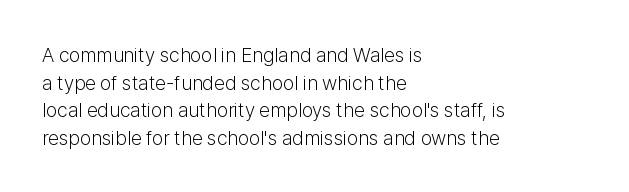
Q: Is the text bold? A: No.
Q: Is the text italic (slanted)? A: No, it is upright.
Q: Is the text underlined? A: No.
Q: How is the paragraph aligned? A: Left-aligned.
Q: Is the spacing between letters normal or unusually wide? A: Normal.
Q: Is the spacing between lines tight, normal or loose? A: Normal.
